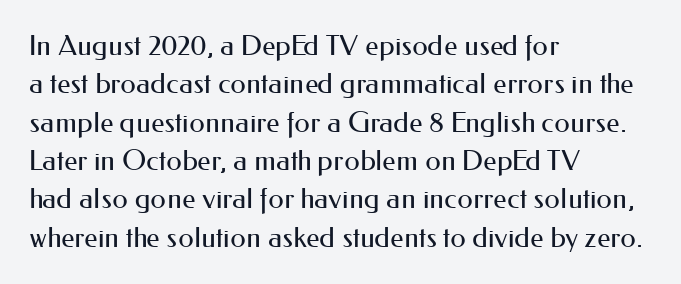
{"serif": "no", "italic": "no", "bold": "no", "weight": "regular", "width": "normal", "stroke_contrast": "medium", "x_height": "small", "monospaced": "no", "underline": "no", "align": "left", "line_spacing": "normal", "line_spacing_ratio": 1.37, "letter_spacing": "normal", "letter_spacing_em": 0.0, "glyph_px": 28}
